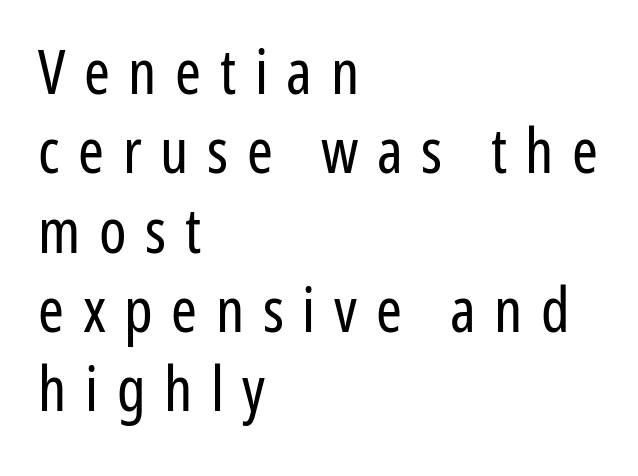
The image shows 62 px regular-weight, condensed sans-serif type, upright; set left-aligned, normal line spacing (1.28x), unusually wide letter spacing (+0.3 em), not underlined; low stroke contrast and a medium x-height.
